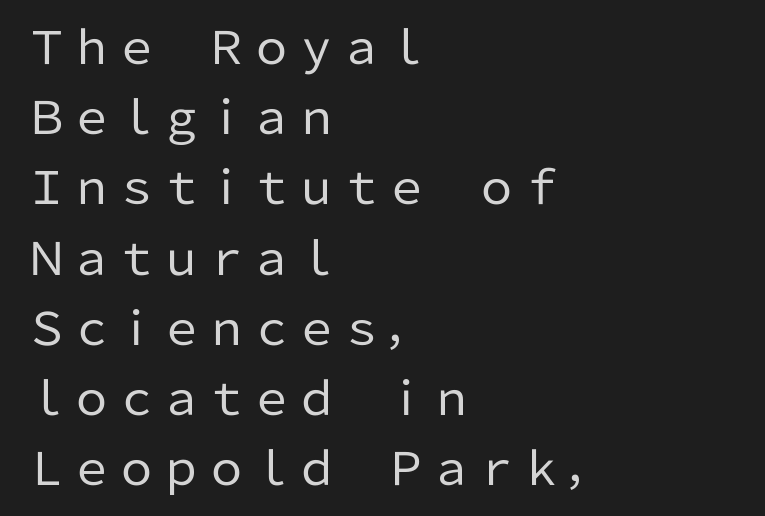
A typesetter would call this proportional, since set widths differ per character. Decoration check: the copy has no underline. In CSS terms this would be text-align: left. Classification — sans serif. Is this a heavy cut? Hardly; it is regular or lighter. Horizontal bands of white between lines are of average thickness.
